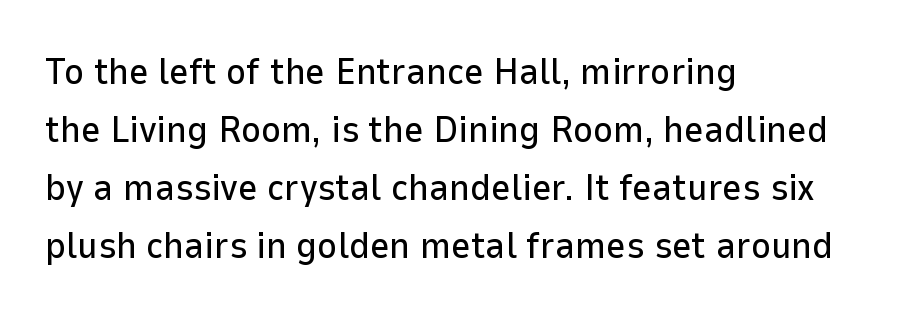
Tracking value appears to be zero — textbook default spacing. The letters carry no serifs — their stems end cleanly without finishing strokes. Regular leading. Check the space under the baseline: it is left empty. The lettering stays uniformly vertical, giving the passage a roman look.
